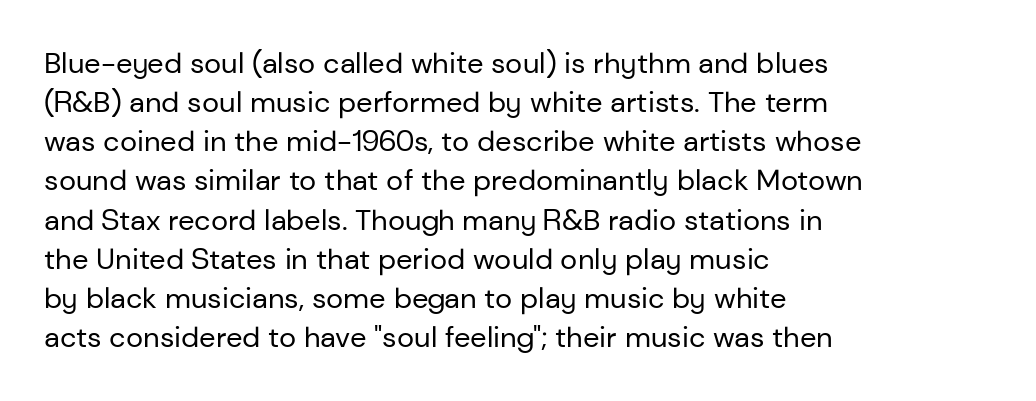
The lettering holds an erect, upright posture throughout. The letterforms sit at book weight or below. The text was rendered using a sans face with plain stroke endings. Underlining? Definitely not there. Vertical spacing — default.
